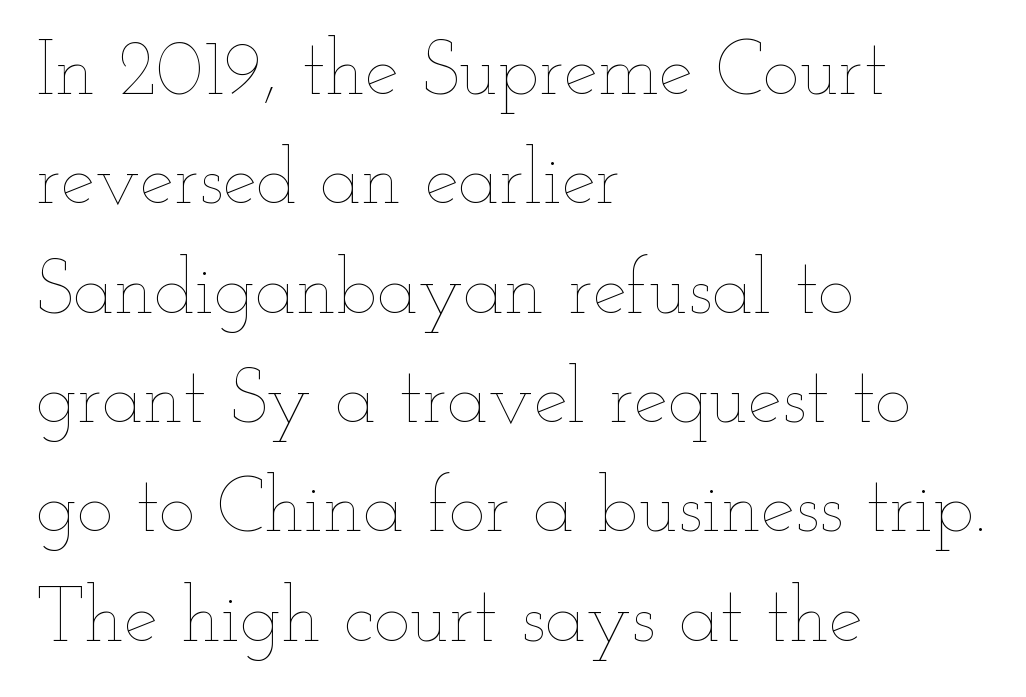
Q: Is the text bold? A: No.
Q: Is the text italic (slanted)? A: No, it is upright.
Q: Is the text underlined? A: No.
Q: How is the paragraph aligned? A: Left-aligned.
Q: Is the spacing between letters normal or unusually wide? A: Normal.
Q: Is the spacing between lines tight, normal or loose? A: Normal.
Q: Width (condensed, normal, or wide)? A: Wide.
Q: Stroke contrast? A: Low.
Q: x-height? A: Small.
Q: Monospaced? A: No.
